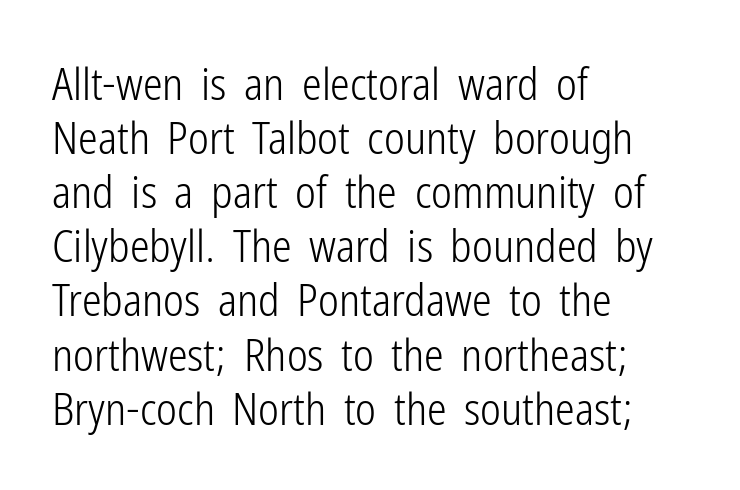
Bold? No — there's no thickening of the strokes. The paragraph shown leans on its left margin. The face used here is proportionally spaced, like ordinary book or web type. The space beneath each line is pristine and unruled. Regarding serifs, this sample does without them. Compared with typical body copy, the letter spacing here is the same.
